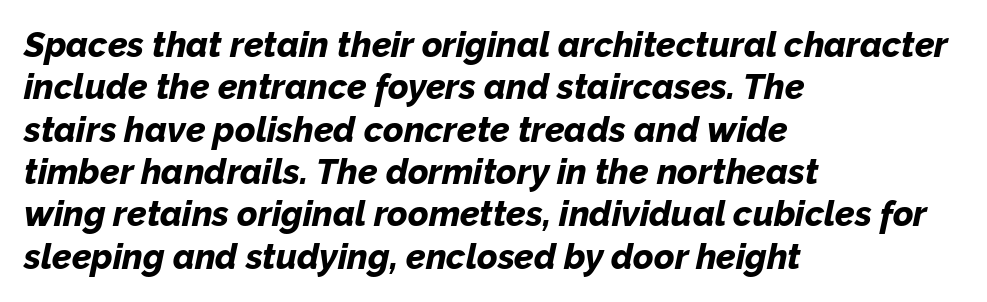
Q: Is the text bold? A: Yes.
Q: Is the text italic (slanted)? A: Yes, it leans right by about 12 degrees.
Q: Is the text underlined? A: No.
Q: How is the paragraph aligned? A: Left-aligned.
Q: Is the spacing between letters normal or unusually wide? A: Normal.
Q: Width (condensed, normal, or wide)? A: Normal.
Q: Stroke contrast? A: Low.
Q: x-height? A: Medium.
Q: Monospaced? A: No.
